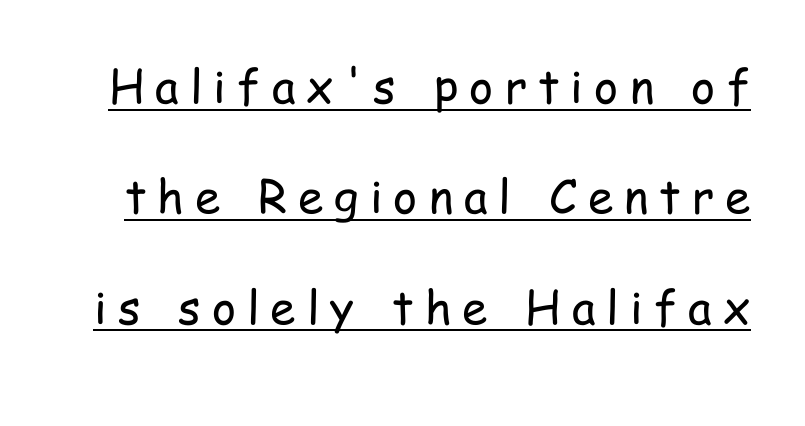
{"serif": "no", "italic": "no", "bold": "no", "weight": "regular", "width": "condensed", "stroke_contrast": "low", "x_height": "medium", "monospaced": "no", "underline": "yes", "line_spacing": "loose", "line_spacing_ratio": 2.4, "letter_spacing": "wide", "letter_spacing_em": 0.24, "glyph_px": 46}
